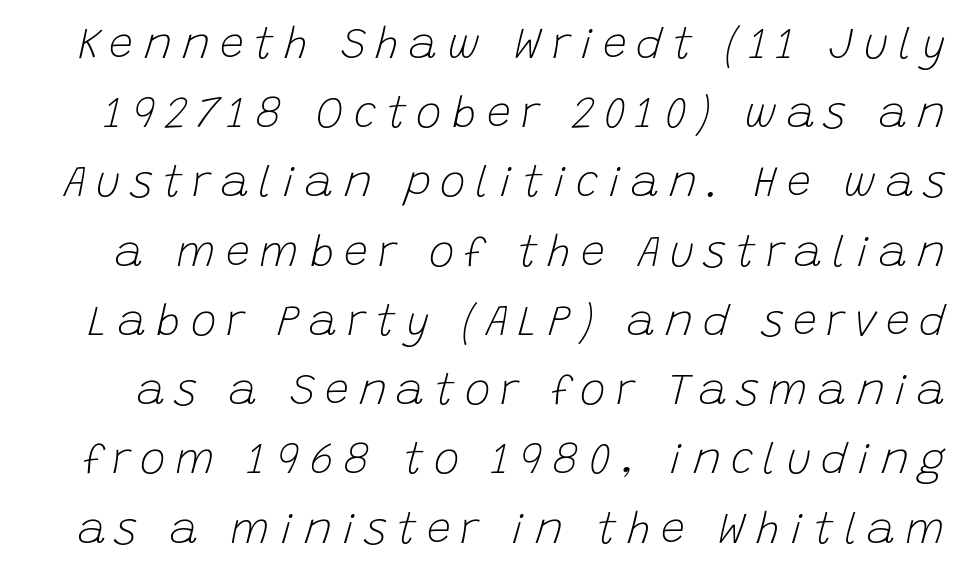
Vertical spacing — default. Substantial extra tracking has been applied to these lines. Do the characters align in a grid? No, the font is proportional. Is the type heavy? It reads as light-to-regular instead. Style check: oblique.
